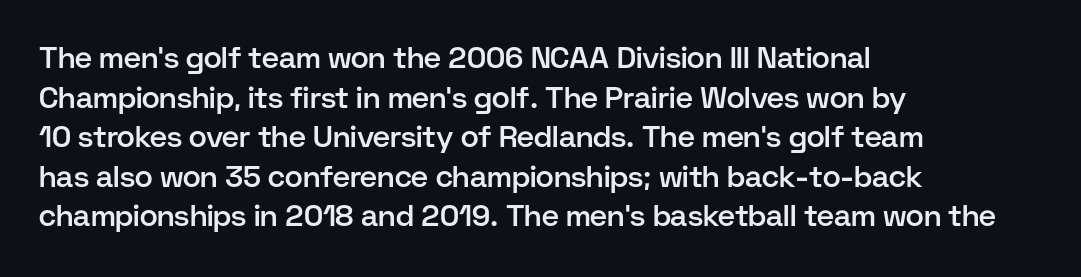
{"serif": "no", "italic": "no", "bold": "semi", "weight": "semibold", "width": "normal", "stroke_contrast": "low", "x_height": "medium", "monospaced": "no", "underline": "no", "align": "left", "line_spacing": "normal", "line_spacing_ratio": 1.32, "letter_spacing": "normal", "letter_spacing_em": 0.0, "glyph_px": 30}
